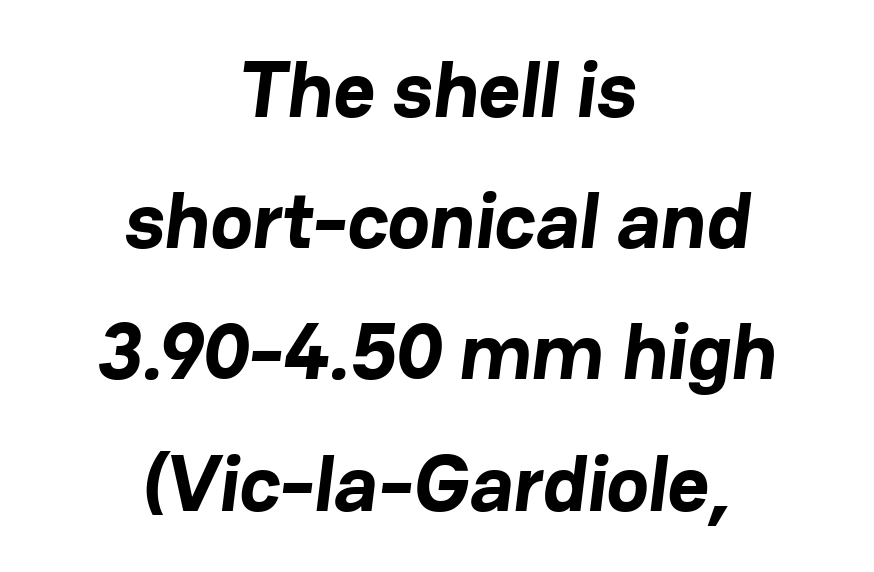
The image shows 80 px bold sans-serif type; set centered, normal line spacing (1.64x), normal letter spacing, not underlined; low stroke contrast and a medium x-height.
